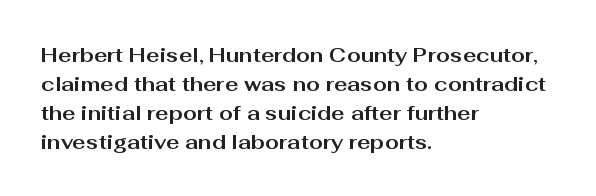
Q: Is the text bold? A: Yes.
Q: Is the text italic (slanted)? A: No, it is upright.
Q: Is the text underlined? A: No.
Q: How is the paragraph aligned? A: Left-aligned.
Q: Is the spacing between letters normal or unusually wide? A: Normal.
Q: Is the spacing between lines tight, normal or loose? A: Normal.
